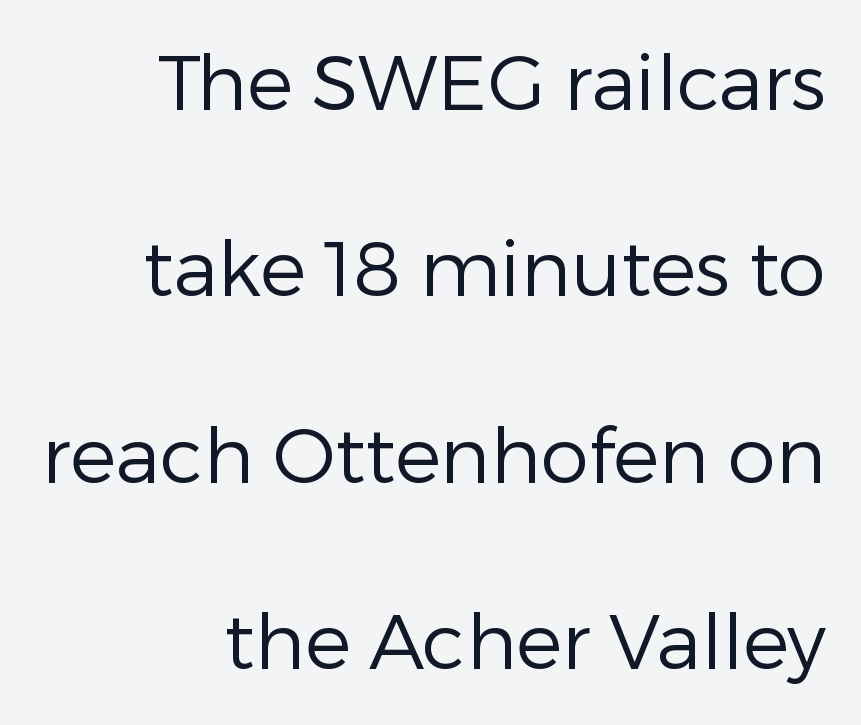
{"serif": "no", "italic": "no", "bold": "no", "weight": "regular", "width": "normal", "stroke_contrast": "low", "x_height": "medium", "monospaced": "no", "underline": "no", "align": "right", "line_spacing": "loose", "line_spacing_ratio": 2.42, "letter_spacing": "normal", "letter_spacing_em": 0.0, "glyph_px": 77}
